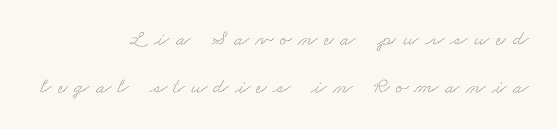
The image shows 22 px text type; set right-aligned, loose line spacing (2.17x), unusually wide letter spacing (+0.29 em), not underlined.
